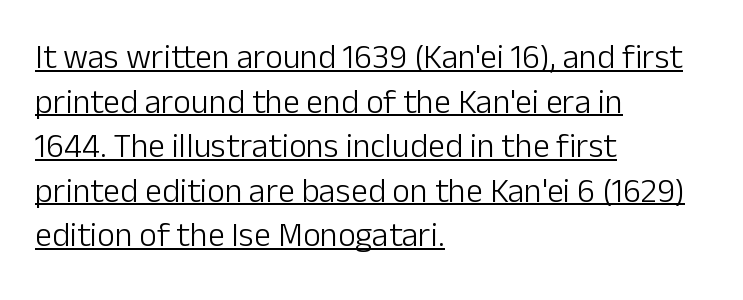
Inter-character spacing is left at the font's built-in metrics. Character widths vary here, with narrow letters taking less room than wide ones. Baseline-to-baseline distance is the conventional proportion of letter height. Which margin do the lines hug? The left one — the right edge is uneven.
